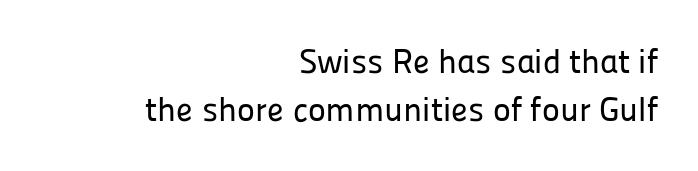
{"serif": "no", "italic": "no", "width": "normal", "stroke_contrast": "low", "x_height": "medium", "monospaced": "no", "underline": "no", "align": "right", "line_spacing": "normal", "line_spacing_ratio": 1.42, "letter_spacing": "normal", "letter_spacing_em": 0.0, "glyph_px": 34}
